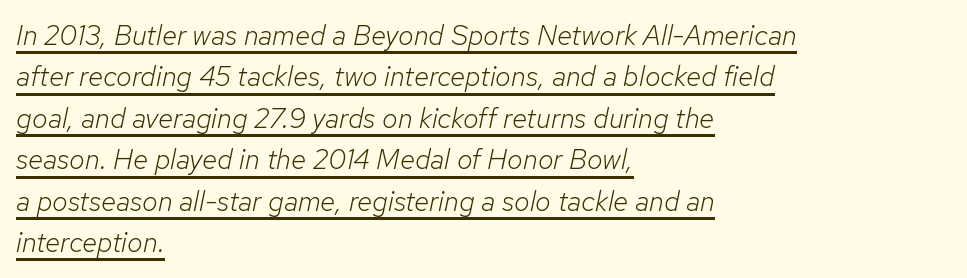
{"italic": "yes", "lean": "right", "slant_degrees": 12, "bold": "no", "weight": "light", "width": "normal", "stroke_contrast": "low", "x_height": "medium", "monospaced": "no", "underline": "yes", "align": "left", "line_spacing": "normal", "line_spacing_ratio": 1.48, "letter_spacing": "normal", "letter_spacing_em": 0.0, "glyph_px": 28}
